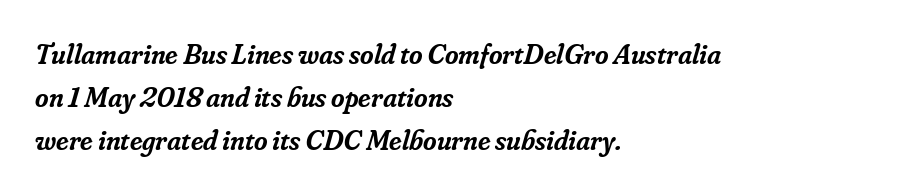
Q: Is the text bold? A: Semi-bold.
Q: Is the text italic (slanted)? A: Yes, it leans right by about 16 degrees.
Q: Is the typeface a serif or a sans-serif typeface? A: Serif.
Q: Is the text underlined? A: No.
Q: How is the paragraph aligned? A: Left-aligned.
Q: Is the spacing between letters normal or unusually wide? A: Normal.
Q: Is the spacing between lines tight, normal or loose? A: Normal.
Q: Width (condensed, normal, or wide)? A: Normal.
Q: Stroke contrast? A: Low.
Q: x-height? A: Small.
Q: Monospaced? A: No.
